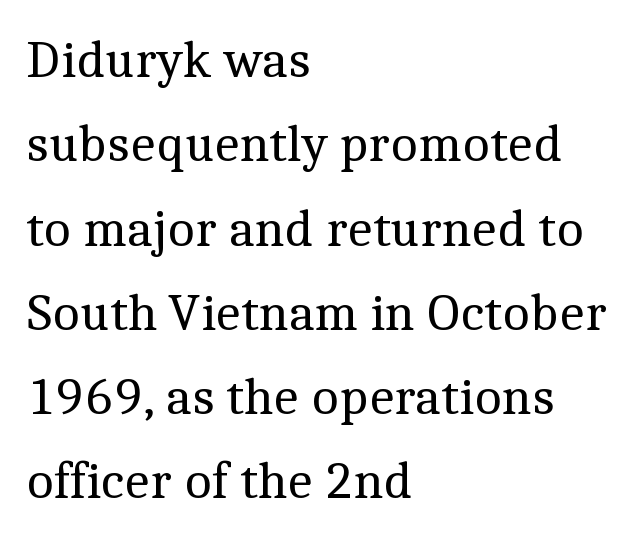
Observe the ordinary spacing: letters are neighbours, not strangers. Descenders hang freely into open space. Summary of weight: not heavy and not bold. Here the designer chose a conventional face with non-uniform glyph widths. Reading down the column, the eye jumps a familiar distance to each next line. The glyphs in this specimen are seriffed.
